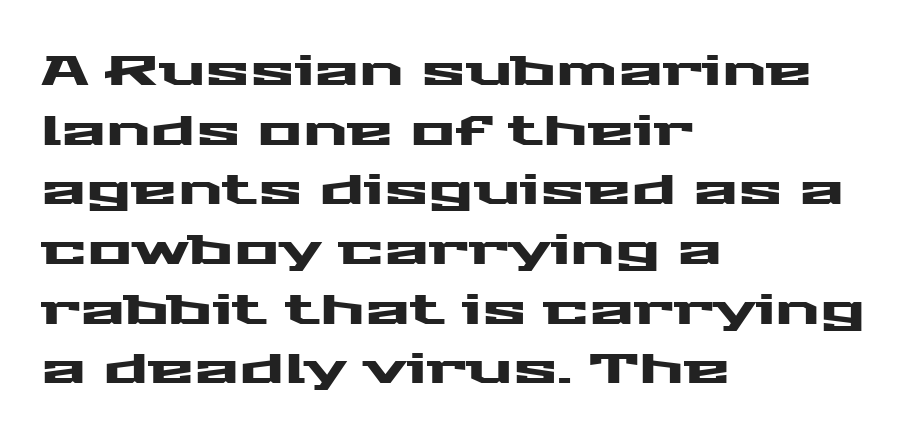
The typography opts for an upright posture over an oblique one. A typesetter would call this leading conventional body-copy spacing. Type without underlining. The glyphs in this specimen are sans serif.
